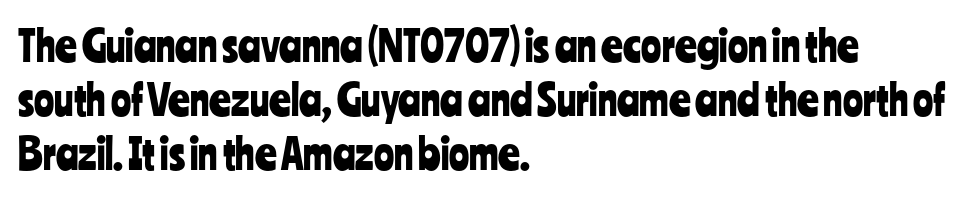
The image shows 42 px condensed sans-serif type, upright; set left-aligned, normal line spacing (1.29x), normal letter spacing, not underlined; low stroke contrast and a medium x-height.
